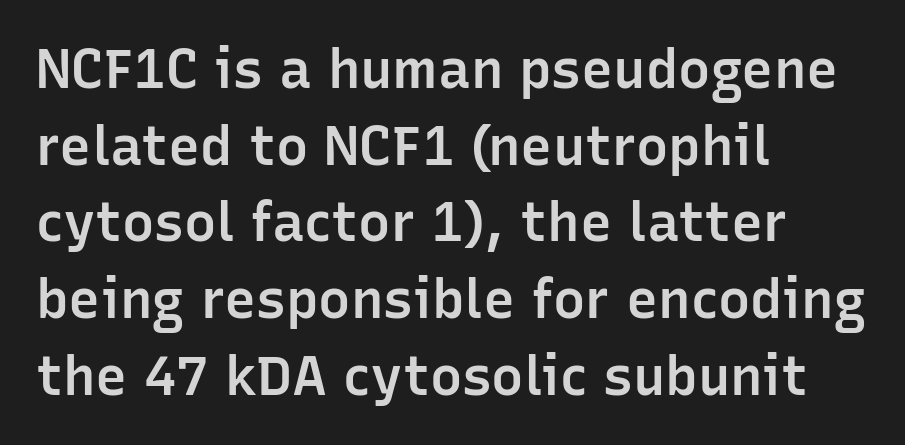
Q: Is the text bold? A: Semi-bold.
Q: Is the text italic (slanted)? A: No, it is upright.
Q: Is the typeface a serif or a sans-serif typeface? A: Sans-serif.
Q: Is the text underlined? A: No.
Q: How is the paragraph aligned? A: Left-aligned.
Q: Is the spacing between letters normal or unusually wide? A: Normal.
Q: Is the spacing between lines tight, normal or loose? A: Normal.
Q: Width (condensed, normal, or wide)? A: Normal.
Q: Stroke contrast? A: Low.
Q: x-height? A: Medium.
Q: Monospaced? A: No.
